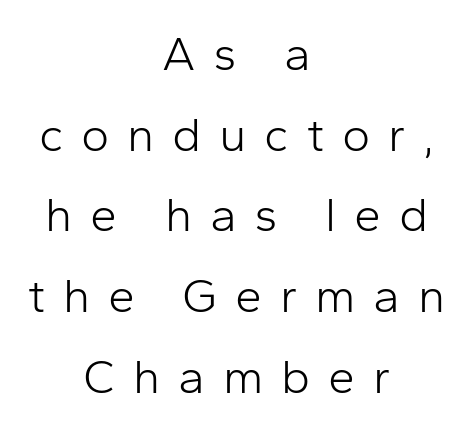
Q: Is the text bold? A: No.
Q: Is the text italic (slanted)? A: No, it is upright.
Q: Is the typeface a serif or a sans-serif typeface? A: Sans-serif.
Q: Is the text underlined? A: No.
Q: How is the paragraph aligned? A: Centered.
Q: Is the spacing between letters normal or unusually wide? A: Unusually wide.
Q: Is the spacing between lines tight, normal or loose? A: Normal.
Q: Width (condensed, normal, or wide)? A: Normal.
Q: Stroke contrast? A: Low.
Q: x-height? A: Medium.
Q: Monospaced? A: No.
